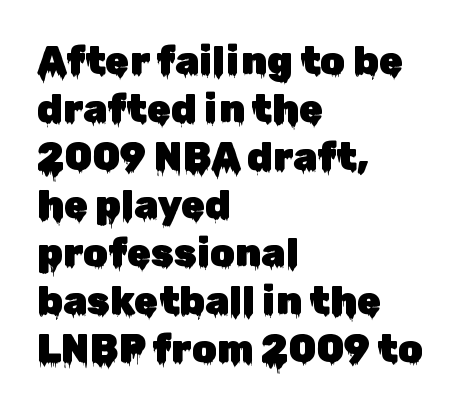
Q: Is the text italic (slanted)? A: No, it is upright.
Q: Is the typeface a serif or a sans-serif typeface? A: Sans-serif.
Q: Is the text underlined? A: No.
Q: How is the paragraph aligned? A: Left-aligned.
Q: Is the spacing between letters normal or unusually wide? A: Normal.
Q: Width (condensed, normal, or wide)? A: Normal.
Q: Stroke contrast? A: Low.
Q: x-height? A: Medium.
Q: Monospaced? A: No.
